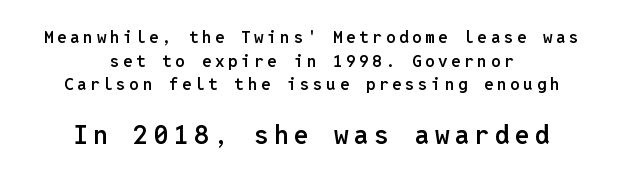
The image shows 26 px text type, upright; set centered, normal line spacing (1.39x), unusually wide letter spacing (+0.21 em), not underlined; the second (bottom) block is 1.53x larger.
